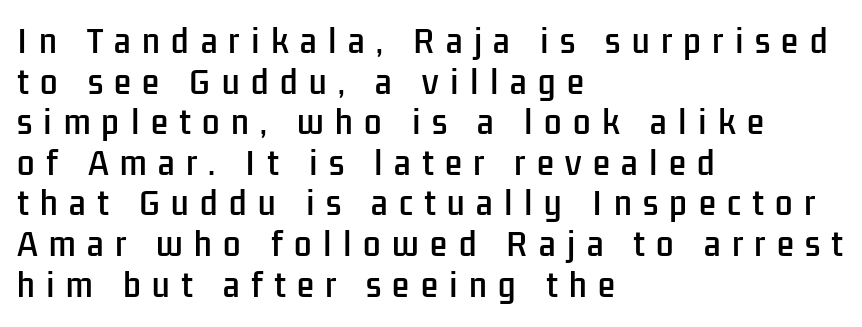
The image shows 31 px condensed sans-serif type, upright; set left-aligned, normal line spacing (1.31x), unusually wide letter spacing (+0.37 em), not underlined; low stroke contrast and a medium x-height.
